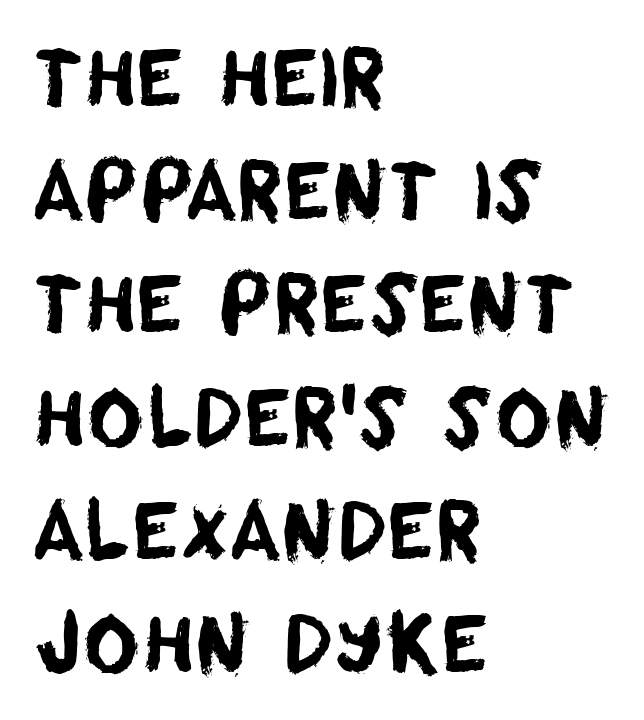
{"serif": "no", "width": "normal", "stroke_contrast": "low", "x_height": "large", "monospaced": "no", "underline": "no", "align": "left", "line_spacing": "normal", "line_spacing_ratio": 1.47, "letter_spacing": "normal", "letter_spacing_em": 0.0, "glyph_px": 77}
